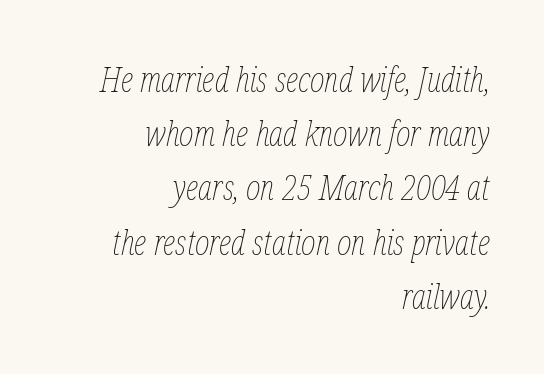
Q: Is the text bold? A: No.
Q: Is the text italic (slanted)? A: Yes, it leans right by about 12 degrees.
Q: Is the text underlined? A: No.
Q: How is the paragraph aligned? A: Right-aligned.
Q: Is the spacing between letters normal or unusually wide? A: Normal.
Q: Is the spacing between lines tight, normal or loose? A: Normal.
Q: Width (condensed, normal, or wide)? A: Condensed.
Q: Stroke contrast? A: Low.
Q: x-height? A: Medium.
Q: Monospaced? A: No.
